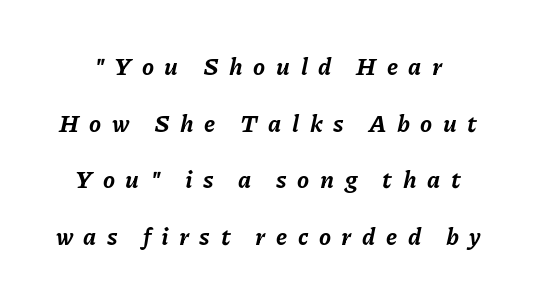
Q: Is the text bold? A: Yes.
Q: Is the text italic (slanted)? A: Yes, it leans right by about 11 degrees.
Q: Is the text underlined? A: No.
Q: Is the spacing between letters normal or unusually wide? A: Unusually wide.
Q: Is the spacing between lines tight, normal or loose? A: Loose.
